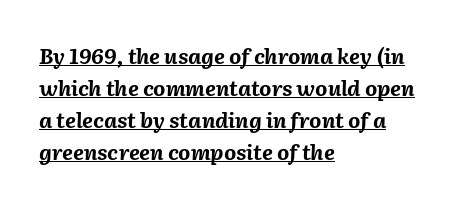
Q: Is the text bold? A: Yes.
Q: Is the text italic (slanted)? A: Yes, it leans right by about 2 degrees.
Q: Is the text underlined? A: Yes.
Q: How is the paragraph aligned? A: Left-aligned.
Q: Is the spacing between letters normal or unusually wide? A: Normal.
Q: Is the spacing between lines tight, normal or loose? A: Normal.
